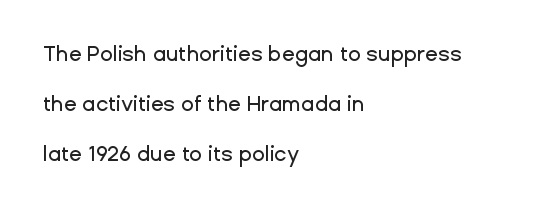
{"italic": "no", "underline": "no", "align": "left", "line_spacing": "loose", "line_spacing_ratio": 2.38, "letter_spacing": "normal", "letter_spacing_em": 0.0, "glyph_px": 21}
